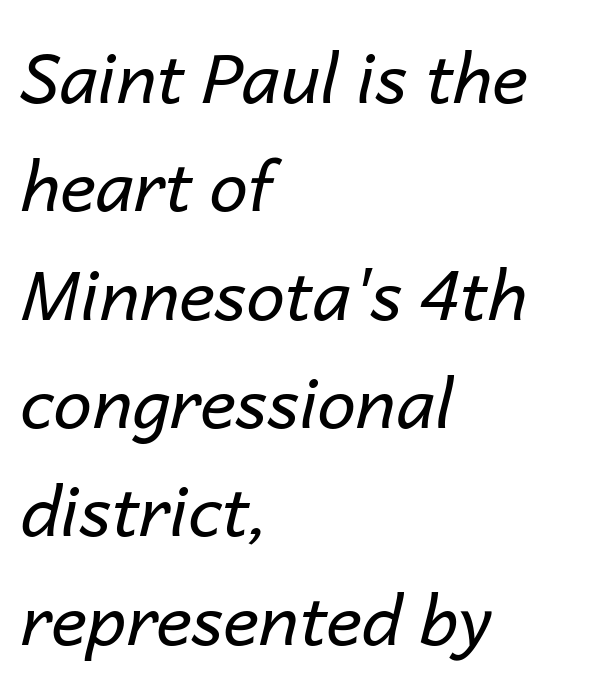
{"italic": "yes", "lean": "right", "slant_degrees": 14, "bold": "no", "weight": "regular", "width": "normal", "stroke_contrast": "low", "x_height": "medium", "monospaced": "no", "underline": "no", "align": "left", "line_spacing": "normal", "line_spacing_ratio": 1.57, "letter_spacing": "normal", "letter_spacing_em": 0.0, "glyph_px": 69}
